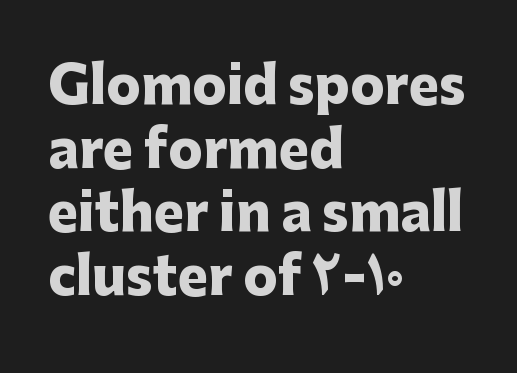
The image shows 51 px heavy sans-serif type, upright; set left-aligned, normal line spacing (1.25x), normal letter spacing, not underlined; low stroke contrast and a medium x-height.
